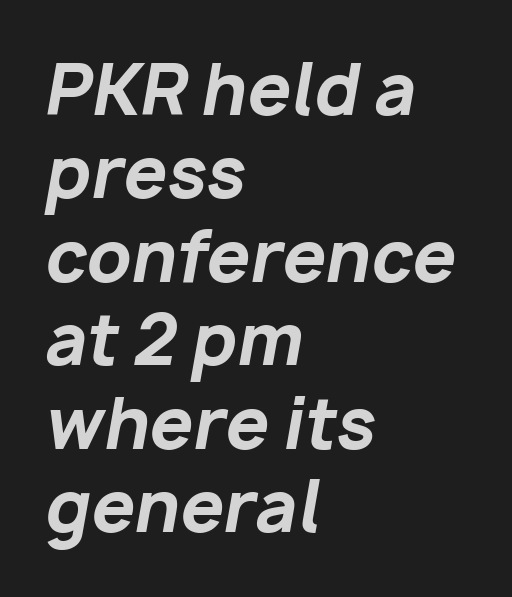
The image shows 69 px bold type, italic (leaning right); set left-aligned, line spacing 1.21x, normal letter spacing, not underlined; low stroke contrast and a medium x-height.
